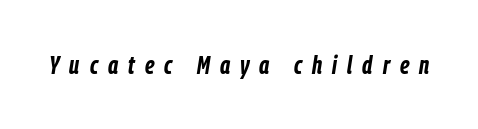
Compared with ordinary roman type, these characters are visibly tilted. These words are printed bold, with thick strokes throughout. The rendering inserts visible extra space after every character. The baseline area is clear.
